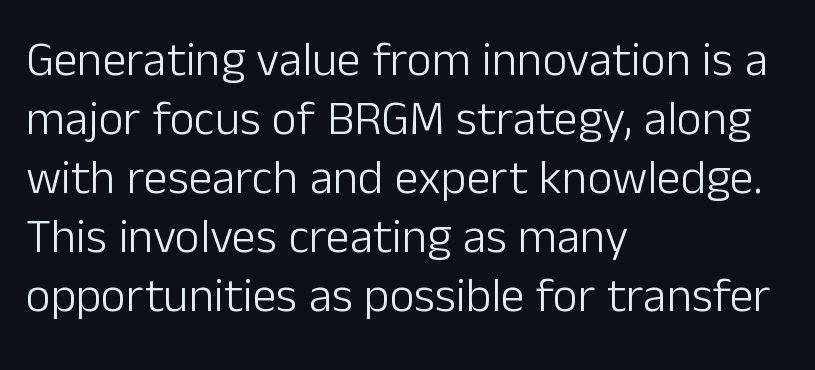
This sample uses an upright cut, with every glyph sitting square on the baseline. Each letter's strokes conclude bluntly, with no projecting serifs. Underline: absent. Observe the ordinary spacing: letters are neighbours, not strangers. This is not heavy type; no bold has been used.
